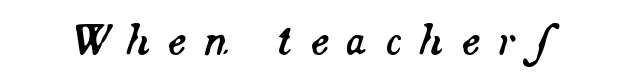
The image shows 39 px text type, italic (leaning right); set unusually wide letter spacing (+0.45 em), not underlined; medium stroke contrast and a small x-height.
